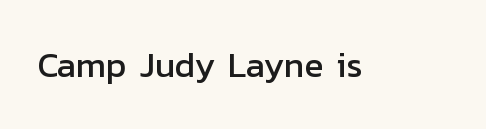
Q: Is the text italic (slanted)? A: No, it is upright.
Q: Is the typeface a serif or a sans-serif typeface? A: Sans-serif.
Q: Is the text underlined? A: No.
Q: Is the spacing between letters normal or unusually wide? A: Normal.
Q: Width (condensed, normal, or wide)? A: Normal.
Q: Stroke contrast? A: Low.
Q: x-height? A: Medium.
Q: Monospaced? A: No.
